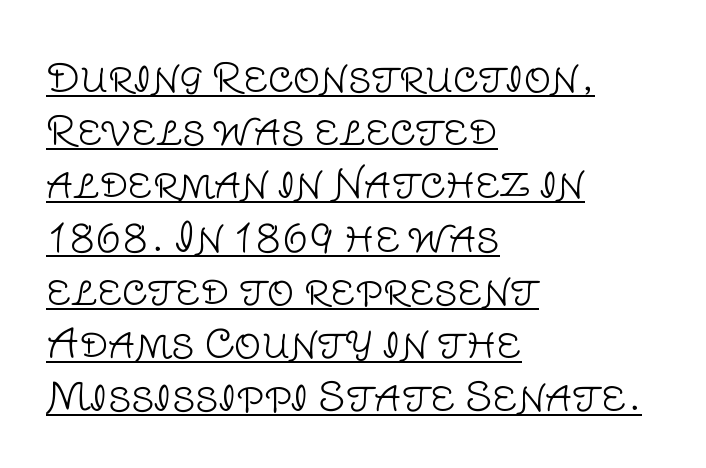
A typesetter would call this proportional, since set widths differ per character. The typesetting does not lean heavy: it is not bold. Line starts are locked; line ends wander. Does extra space separate the letters? No, they use regular spacing. One glance says typical: line gaps are just what's usual.
